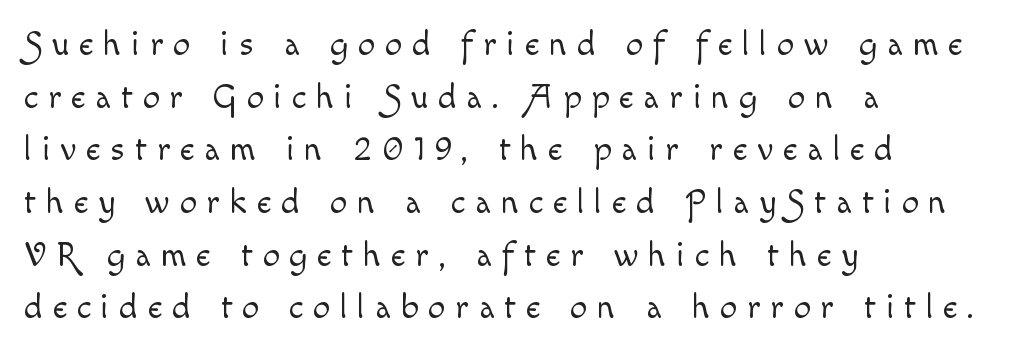
The image shows 34 px light type, upright; set left-aligned, normal line spacing (1.55x), unusually wide letter spacing (+0.3 em), not underlined; a small x-height.
